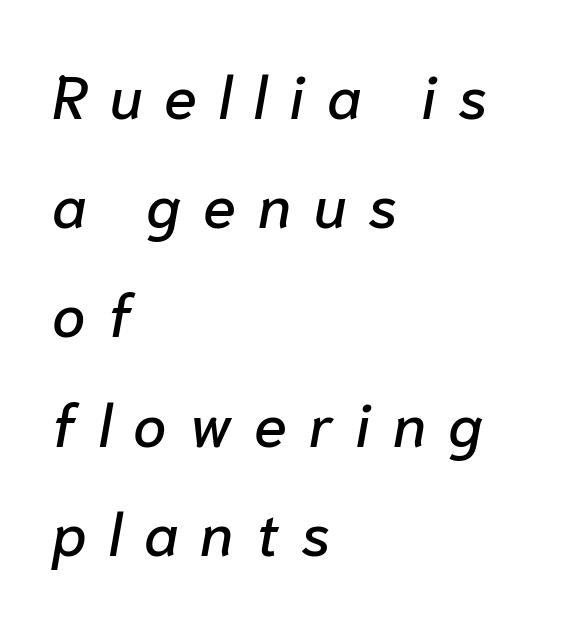
{"italic": "yes", "lean": "right", "slant_degrees": 10, "width": "normal", "stroke_contrast": "low", "x_height": "medium", "monospaced": "no", "underline": "no", "align": "left", "line_spacing_ratio": 1.82, "letter_spacing": "wide", "letter_spacing_em": 0.37, "glyph_px": 60}
